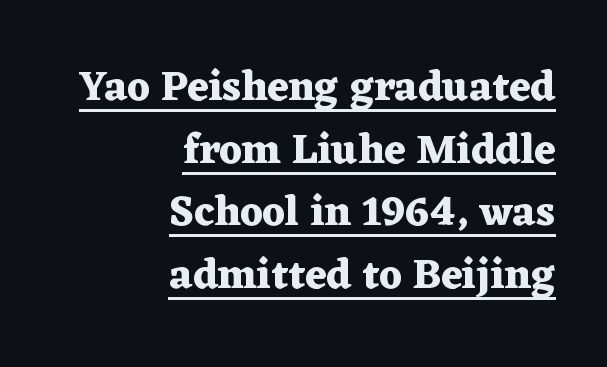
Q: Is the text bold? A: Yes.
Q: Is the text italic (slanted)? A: No, it is upright.
Q: Is the typeface a serif or a sans-serif typeface? A: Serif.
Q: Is the text underlined? A: Yes.
Q: How is the paragraph aligned? A: Right-aligned.
Q: Is the spacing between letters normal or unusually wide? A: Normal.
Q: Is the spacing between lines tight, normal or loose? A: Normal.
Q: Width (condensed, normal, or wide)? A: Wide.
Q: Stroke contrast? A: Medium.
Q: x-height? A: Medium.
Q: Monospaced? A: No.
